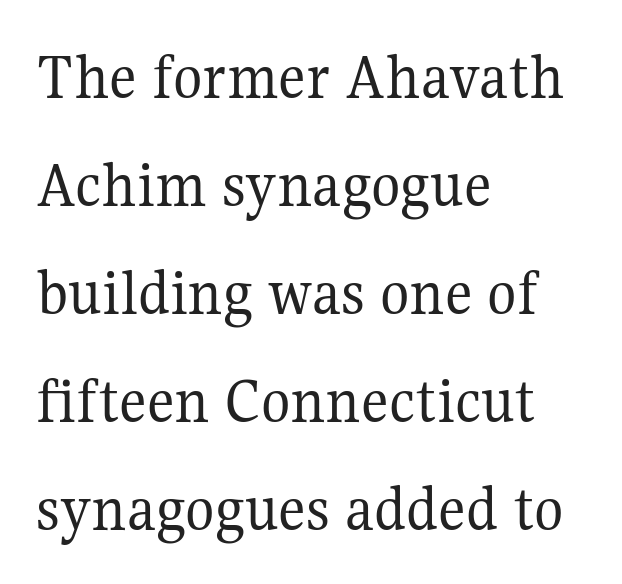
The image shows 68 px regular-weight serif type, upright; set left-aligned, normal line spacing (1.59x), normal letter spacing, not underlined; medium stroke contrast and a medium x-height.
